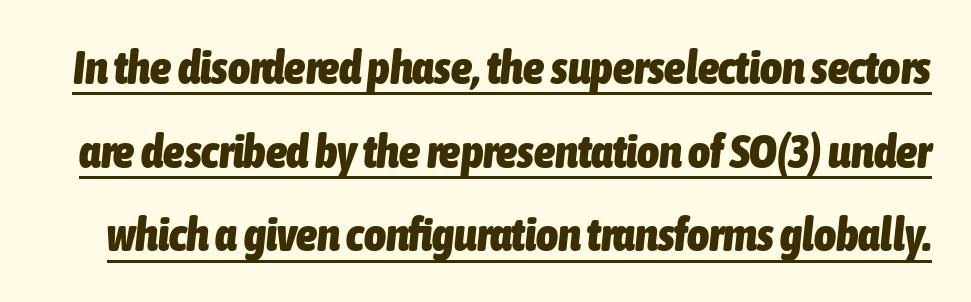
{"italic": "yes", "lean": "right", "slant_degrees": 6, "bold": "yes", "weight": "heavy", "width": "condensed", "stroke_contrast": "low", "x_height": "medium", "monospaced": "no", "underline": "yes", "line_spacing_ratio": 1.78, "letter_spacing": "normal", "letter_spacing_em": 0.0, "glyph_px": 47}
